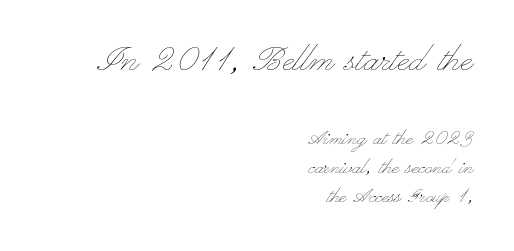
{"bold": "no", "weight": "thin", "width": "wide", "stroke_contrast": "low", "x_height": "small", "monospaced": "no", "underline": "no", "align": "right", "line_spacing_ratio": 1.17, "letter_spacing": "normal", "letter_spacing_em": 0.0, "larger_block": "first", "size_ratio": 1.76, "glyph_px": 44}
